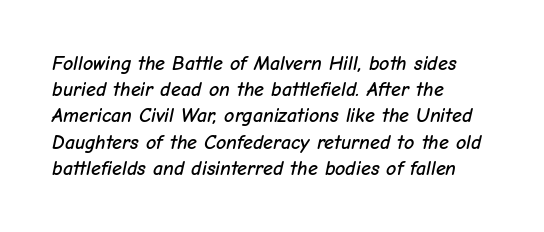
The passage shown has conventional tracking throughout. Honestly, the row spacing looks completely unremarkable. Rendered with sloped, italic letterforms. Where is the straight margin? On the left. The words here are not underlined.
